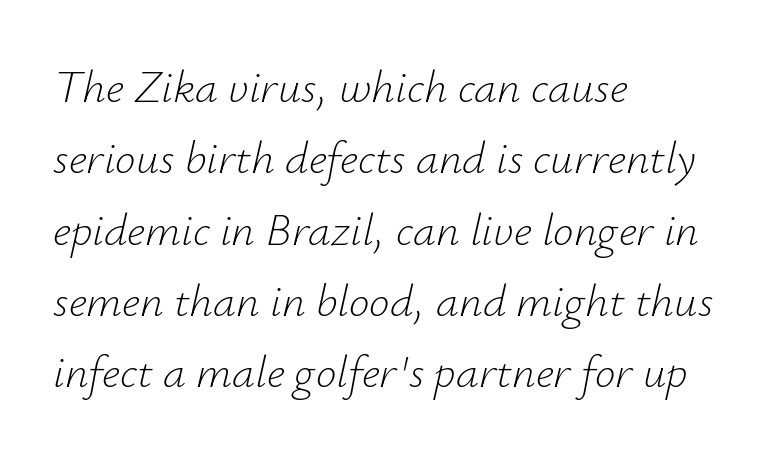
{"italic": "yes", "lean": "right", "slant_degrees": 12, "bold": "no", "weight": "light", "width": "normal", "stroke_contrast": "low", "x_height": "small", "monospaced": "no", "underline": "no", "align": "left", "line_spacing": "normal", "line_spacing_ratio": 1.55, "letter_spacing": "normal", "letter_spacing_em": 0.0, "glyph_px": 46}
